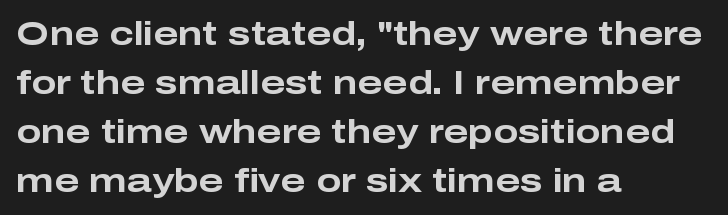
Q: Is the text bold? A: Yes.
Q: Is the text italic (slanted)? A: No, it is upright.
Q: Is the typeface a serif or a sans-serif typeface? A: Sans-serif.
Q: Is the text underlined? A: No.
Q: How is the paragraph aligned? A: Left-aligned.
Q: Is the spacing between letters normal or unusually wide? A: Normal.
Q: Is the spacing between lines tight, normal or loose? A: Normal.
Q: Width (condensed, normal, or wide)? A: Wide.
Q: Stroke contrast? A: Low.
Q: x-height? A: Medium.
Q: Monospaced? A: No.
